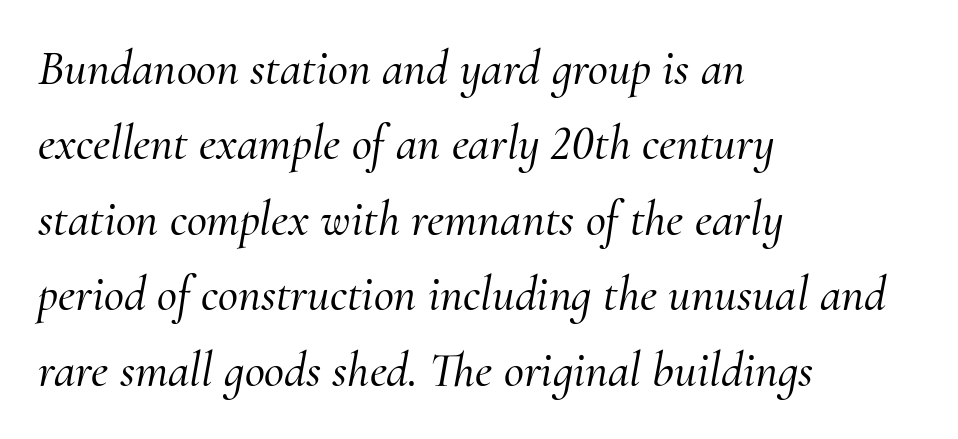
The type is set solid horizontally, with unmodified tracking. The block of text has a typical density, with ordinary space between rows. The setting favours the left margin, as ordinary paragraphs usually do. Each letter keeps its own natural width here, so spacing adapts to shape. In terms of posture, this sample is oblique.
